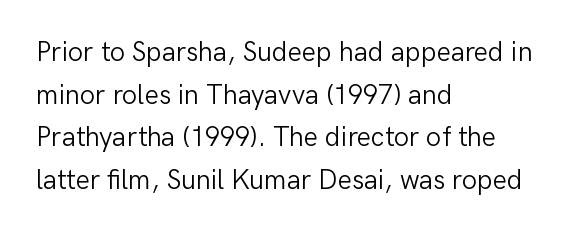
{"italic": "no", "bold": "no", "underline": "no", "align": "left", "line_spacing": "normal", "line_spacing_ratio": 1.58, "letter_spacing": "normal", "letter_spacing_em": 0.0, "glyph_px": 27}
